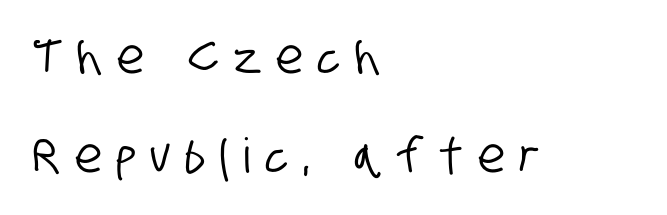
The image shows 48 px condensed sans-serif type; set left-aligned, loose line spacing (2.07x), unusually wide letter spacing (+0.31 em), not underlined; low stroke contrast and a large x-height.
